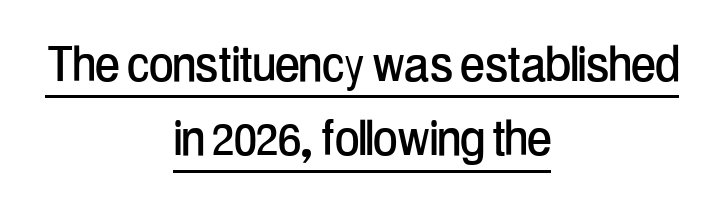
Q: Is the text italic (slanted)? A: No, it is upright.
Q: Is the typeface a serif or a sans-serif typeface? A: Sans-serif.
Q: Is the text underlined? A: Yes.
Q: How is the paragraph aligned? A: Centered.
Q: Is the spacing between letters normal or unusually wide? A: Normal.
Q: Is the spacing between lines tight, normal or loose? A: Normal.
Q: Width (condensed, normal, or wide)? A: Condensed.
Q: Stroke contrast? A: Low.
Q: x-height? A: Medium.
Q: Monospaced? A: No.
